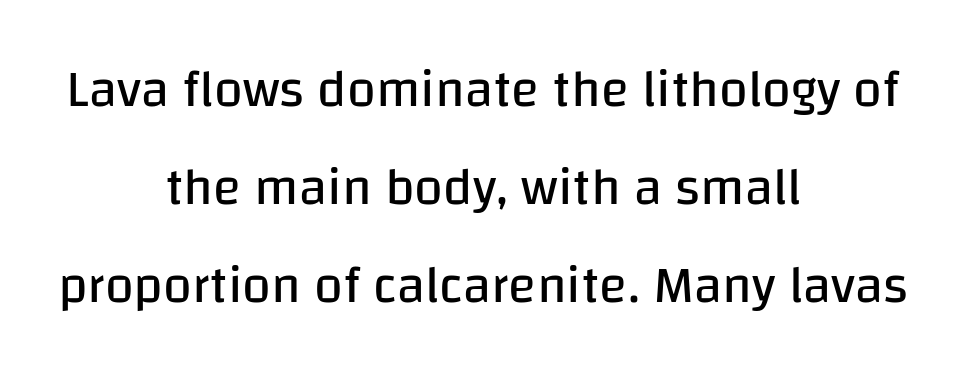
The image shows 52 px regular-weight sans-serif type, upright; set centered, line spacing 1.88x, normal letter spacing, not underlined; low stroke contrast and a large x-height.
